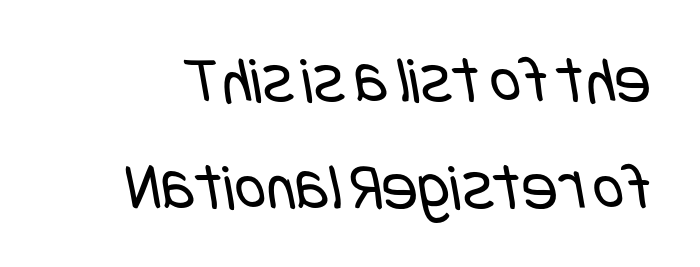
The image shows 67 px regular-weight, condensed sans-serif type; set normal line spacing (1.59x), normal letter spacing, not underlined; low stroke contrast and a large x-height.
